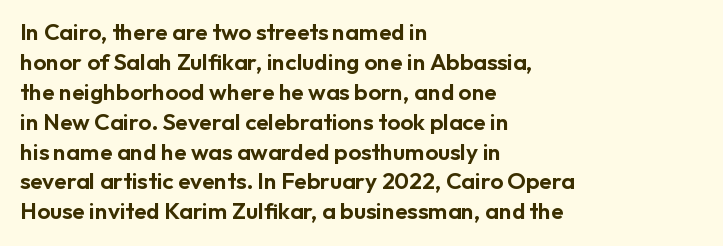
Q: Is the text italic (slanted)? A: No, it is upright.
Q: Is the text underlined? A: No.
Q: How is the paragraph aligned? A: Left-aligned.
Q: Is the spacing between letters normal or unusually wide? A: Normal.
Q: Is the spacing between lines tight, normal or loose? A: Normal.
